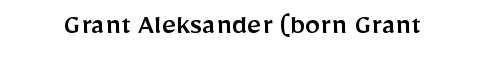
{"serif": "no", "italic": "no", "width": "normal", "stroke_contrast": "low", "x_height": "medium", "monospaced": "no", "underline": "no", "letter_spacing": "normal", "letter_spacing_em": 0.0, "glyph_px": 31}
